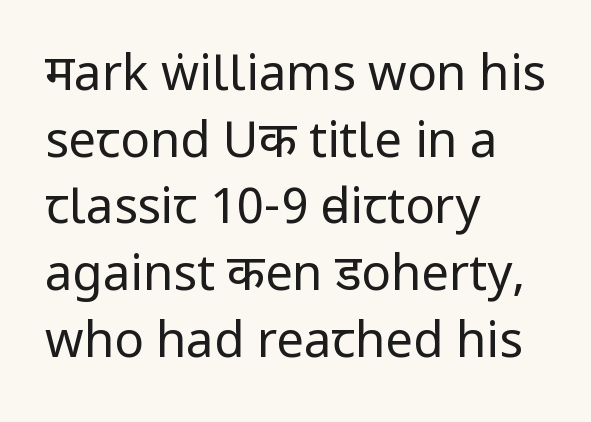
Leading matches the norm, producing a regular column. The weight would be labelled regular, book, light, or lighter still. The type sits square on the baseline with zero lean. One-word summary of the alignment: left. Unmarked baselines from the first word to the last.
